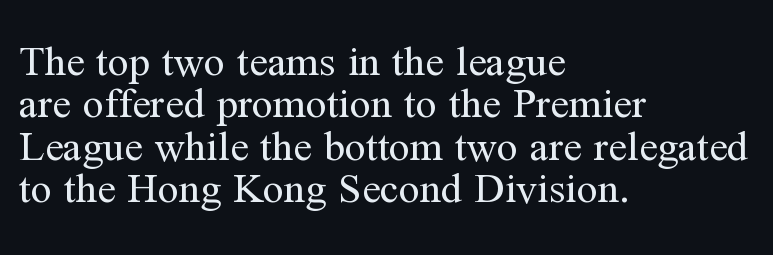
The image shows 42 px regular-weight serif type, upright; set left-aligned, tight line spacing (1.01x), normal letter spacing, not underlined; medium stroke contrast and a medium x-height.
